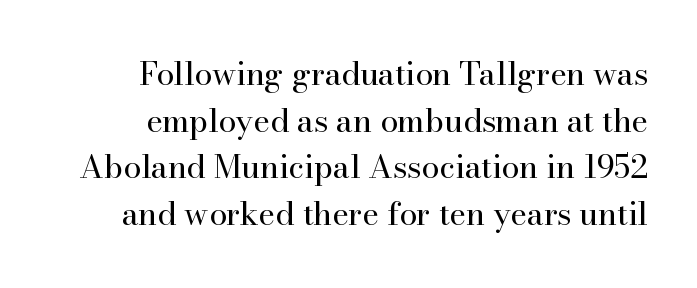
Q: Is the text bold? A: No.
Q: Is the text italic (slanted)? A: No, it is upright.
Q: Is the typeface a serif or a sans-serif typeface? A: Serif.
Q: Is the text underlined? A: No.
Q: How is the paragraph aligned? A: Right-aligned.
Q: Is the spacing between letters normal or unusually wide? A: Normal.
Q: Is the spacing between lines tight, normal or loose? A: Normal.
Q: Width (condensed, normal, or wide)? A: Normal.
Q: Stroke contrast? A: High.
Q: x-height? A: Small.
Q: Monospaced? A: No.
